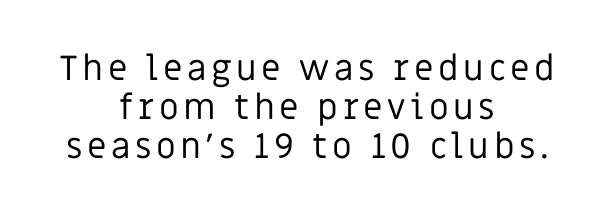
Is there much room between lines? No — they nearly touch. The designer went with a sans here, leaving each stem footless. The compositor balanced each line on the midline. Descenders are the only things crossing below the line. Posture: upright roman. Nothing heavy about these letters — not bold at all.
